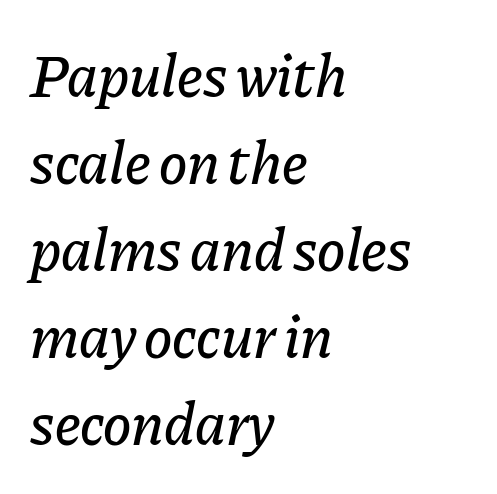
The image shows 60 px text type, italic (leaning right); set left-aligned, normal line spacing (1.45x), normal letter spacing, not underlined; low stroke contrast and a medium x-height.
